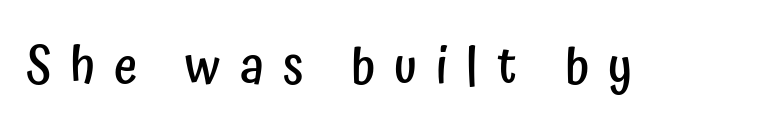
Typographically, this falls in the sans-serif category. A bit beefed up — I'd call it semibold rather than bold. What stands out about the letter spacing? Its width — letters are far apart. The axis of the letterforms is exactly vertical. Descender tails drop into unmarked territory.
